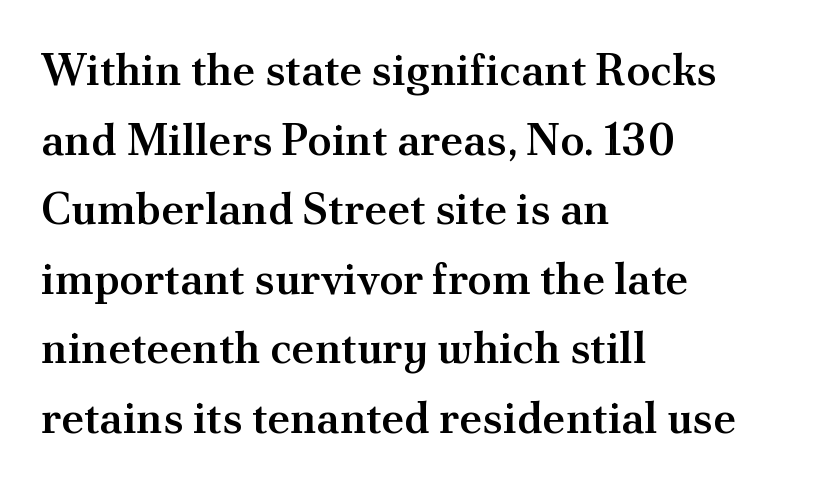
Q: Is the text bold? A: Semi-bold.
Q: Is the text italic (slanted)? A: No, it is upright.
Q: Is the typeface a serif or a sans-serif typeface? A: Serif.
Q: Is the text underlined? A: No.
Q: How is the paragraph aligned? A: Left-aligned.
Q: Is the spacing between letters normal or unusually wide? A: Normal.
Q: Is the spacing between lines tight, normal or loose? A: Normal.
Q: Width (condensed, normal, or wide)? A: Normal.
Q: Stroke contrast? A: Medium.
Q: x-height? A: Small.
Q: Monospaced? A: No.
